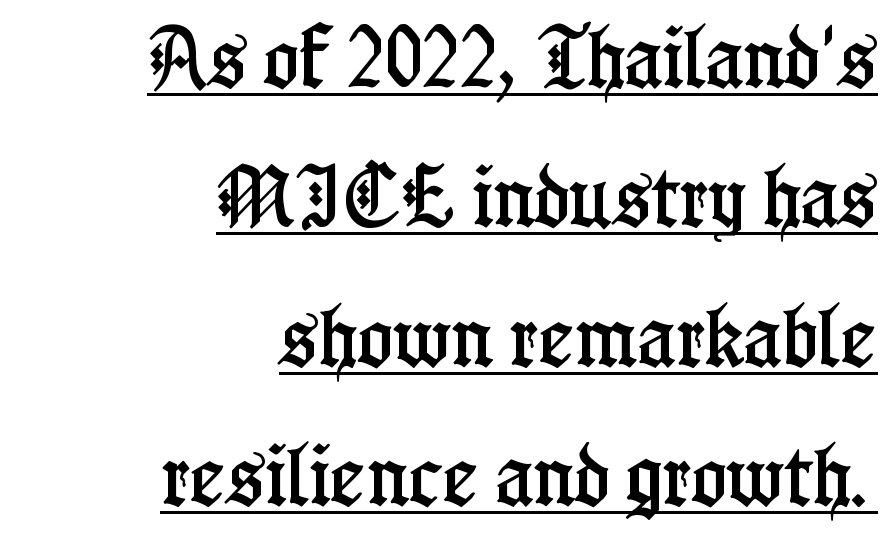
This is the regular roman posture of the typeface. Honestly, the underline is the first thing you notice here. Compared with a flush-left layout, this one pins lines to the opposite, right side. Horizontal bands of white between lines are thick stripes.
